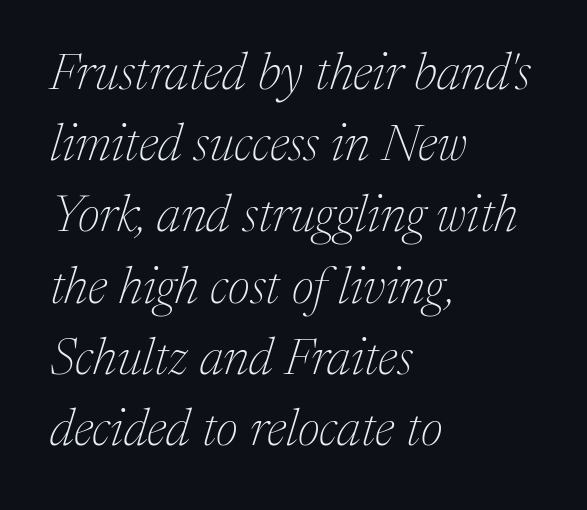
Q: Is the text bold? A: No.
Q: Is the text italic (slanted)? A: Yes, it leans right by about 17 degrees.
Q: Is the typeface a serif or a sans-serif typeface? A: Serif.
Q: Is the text underlined? A: No.
Q: How is the paragraph aligned? A: Left-aligned.
Q: Is the spacing between letters normal or unusually wide? A: Normal.
Q: Is the spacing between lines tight, normal or loose? A: Normal.
Q: Width (condensed, normal, or wide)? A: Normal.
Q: Stroke contrast? A: Medium.
Q: x-height? A: Medium.
Q: Monospaced? A: No.
